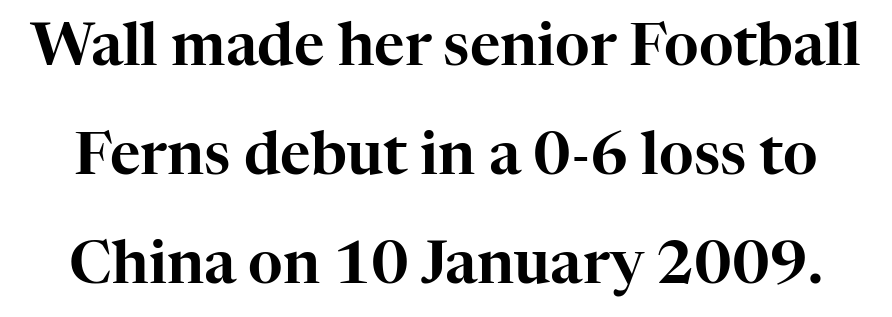
{"serif": "yes", "italic": "no", "width": "normal", "stroke_contrast": "high", "x_height": "medium", "monospaced": "no", "underline": "no", "line_spacing_ratio": 1.85, "letter_spacing": "normal", "letter_spacing_em": 0.0, "glyph_px": 59}
